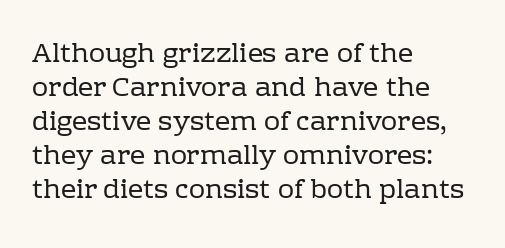
Vertically, the passage feels balanced, rows spaced as you'd expect. The strip under each line holds only bare page. Weight: in the light-to-regular range. Glyph-to-glyph distance matches everyday printed text.
